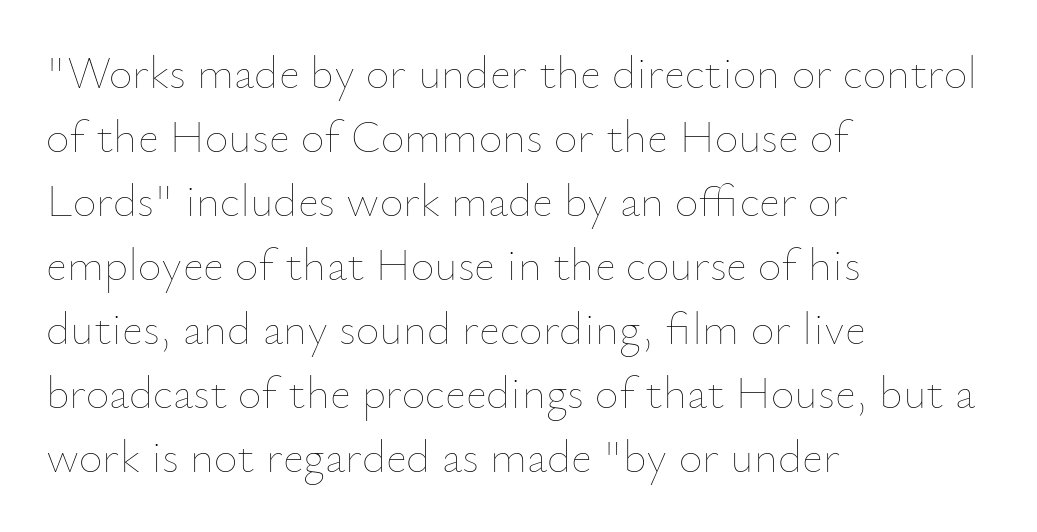
Q: Is the text bold? A: No.
Q: Is the text italic (slanted)? A: No, it is upright.
Q: Is the text underlined? A: No.
Q: How is the paragraph aligned? A: Left-aligned.
Q: Is the spacing between letters normal or unusually wide? A: Normal.
Q: Is the spacing between lines tight, normal or loose? A: Normal.
Q: Width (condensed, normal, or wide)? A: Normal.
Q: Stroke contrast? A: Low.
Q: x-height? A: Small.
Q: Monospaced? A: No.
